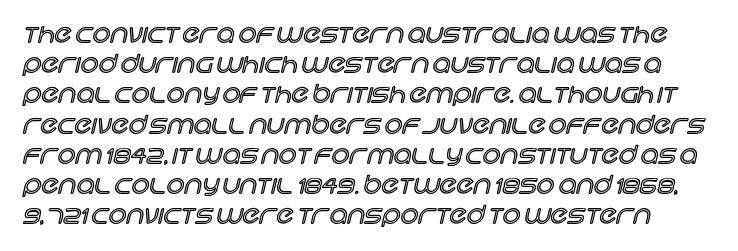
A bare baseline throughout the passage. Here the glyphs are tracked normally, forming tight word shapes.
